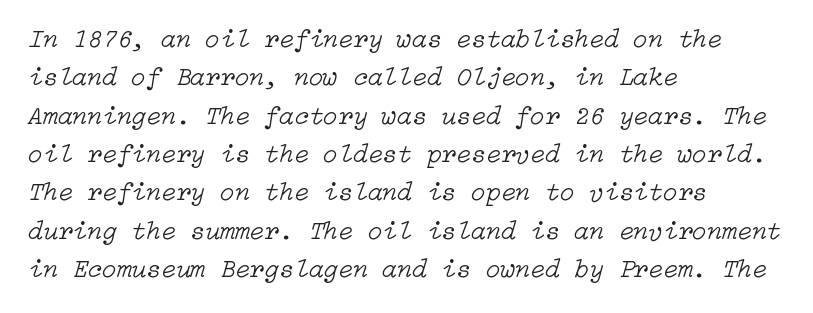
The image shows 27 px text type, italic (leaning right); set left-aligned, normal line spacing (1.42x), normal letter spacing, not underlined.
